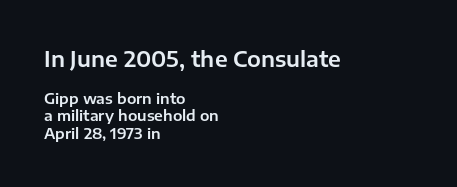
The image shows 22 px text type, upright; set left-aligned, line spacing 1.18x, normal letter spacing, not underlined; the first (top) block is 1.47x larger.
